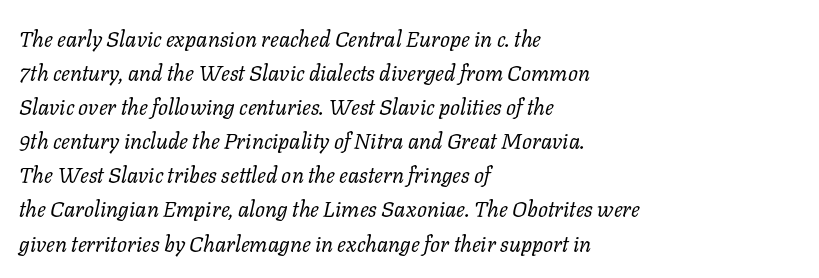
The image shows 22 px text type, italic (leaning right); set left-aligned, normal line spacing (1.55x), normal letter spacing, not underlined.
